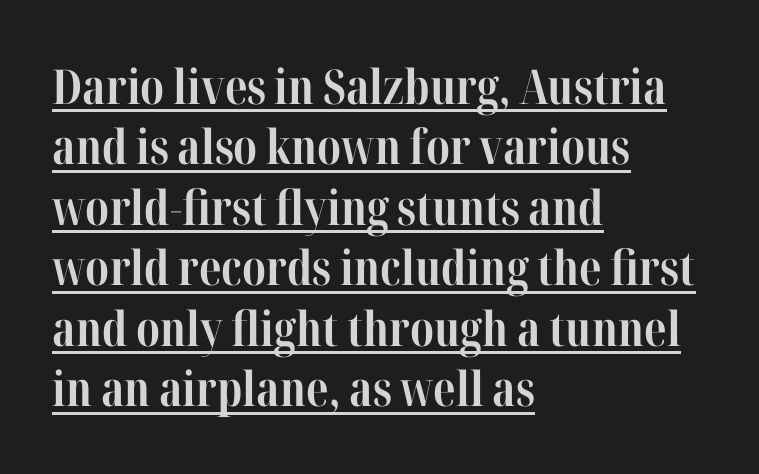
The image shows 48 px bold, condensed serif type, upright; set left-aligned, normal line spacing (1.26x), normal letter spacing, underlined; high stroke contrast and a medium x-height.
